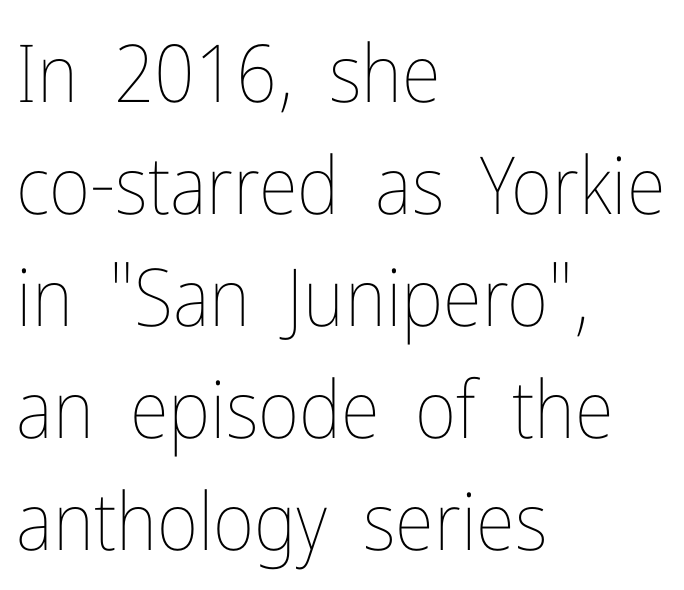
Q: Is the text bold? A: No.
Q: Is the text italic (slanted)? A: No, it is upright.
Q: Is the text underlined? A: No.
Q: How is the paragraph aligned? A: Left-aligned.
Q: Is the spacing between letters normal or unusually wide? A: Normal.
Q: Is the spacing between lines tight, normal or loose? A: Normal.
Q: Width (condensed, normal, or wide)? A: Condensed.
Q: Stroke contrast? A: Low.
Q: x-height? A: Medium.
Q: Monospaced? A: No.
